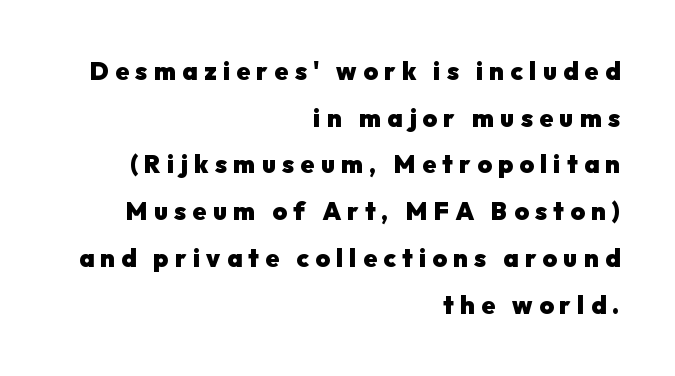
Q: Is the text bold? A: Yes.
Q: Is the text italic (slanted)? A: No, it is upright.
Q: Is the text underlined? A: No.
Q: How is the paragraph aligned? A: Right-aligned.
Q: Is the spacing between letters normal or unusually wide? A: Unusually wide.
